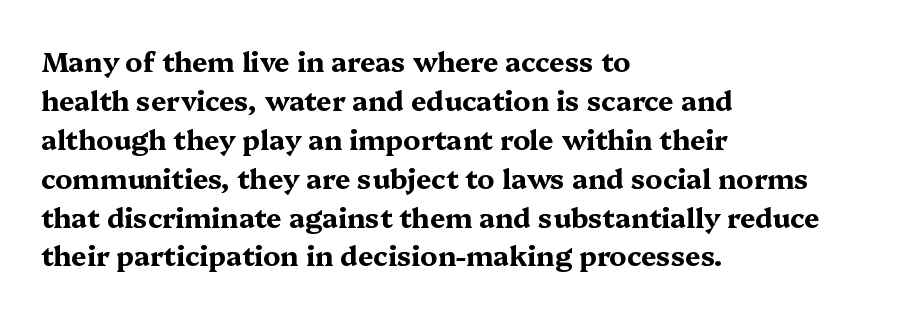
The image shows 27 px bold type, upright; set left-aligned, normal line spacing (1.44x), normal letter spacing, not underlined.
